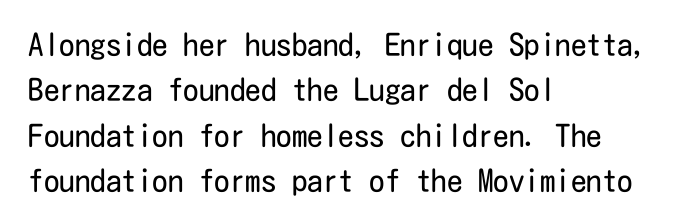
The image shows 31 px regular-weight, condensed sans-serif type, upright; set left-aligned, normal line spacing (1.46x), normal letter spacing, not underlined; low stroke contrast and a medium x-height.
